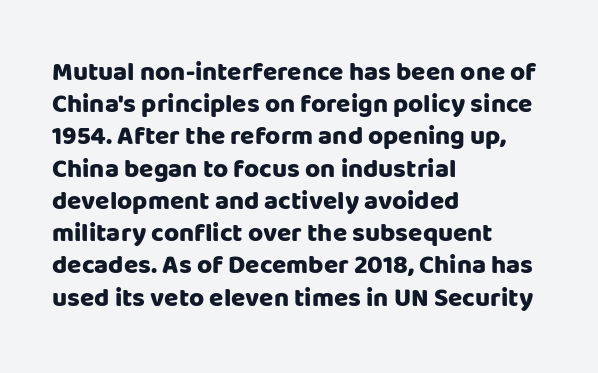
Q: Is the text bold? A: Yes.
Q: Is the text italic (slanted)? A: No, it is upright.
Q: Is the text underlined? A: No.
Q: How is the paragraph aligned? A: Left-aligned.
Q: Is the spacing between letters normal or unusually wide? A: Normal.
